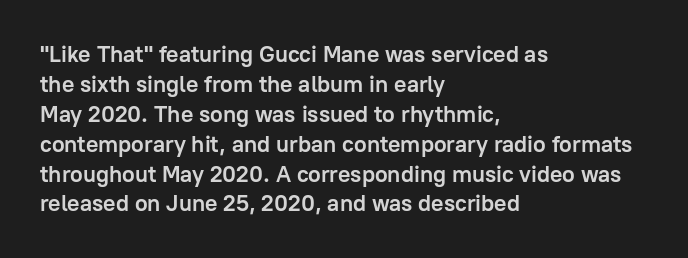
{"italic": "no", "bold": "yes", "underline": "no", "align": "left", "line_spacing": "normal", "line_spacing_ratio": 1.3, "letter_spacing": "normal", "letter_spacing_em": 0.0, "glyph_px": 23}
